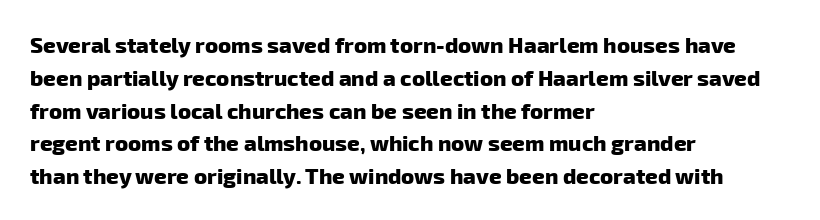
Q: Is the text bold? A: Yes.
Q: Is the text underlined? A: No.
Q: How is the paragraph aligned? A: Left-aligned.
Q: Is the spacing between letters normal or unusually wide? A: Normal.
Q: Is the spacing between lines tight, normal or loose? A: Normal.
